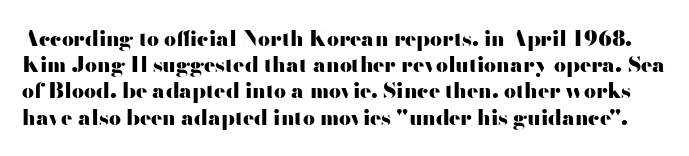
Observe the ordinary spacing: letters are neighbours, not strangers. Compared with an ordinary text face, these strokes are far heavier — a full bold. Each new line begins a customary step beneath the previous one. If you drew a line through each stem, it would be perfectly vertical.
